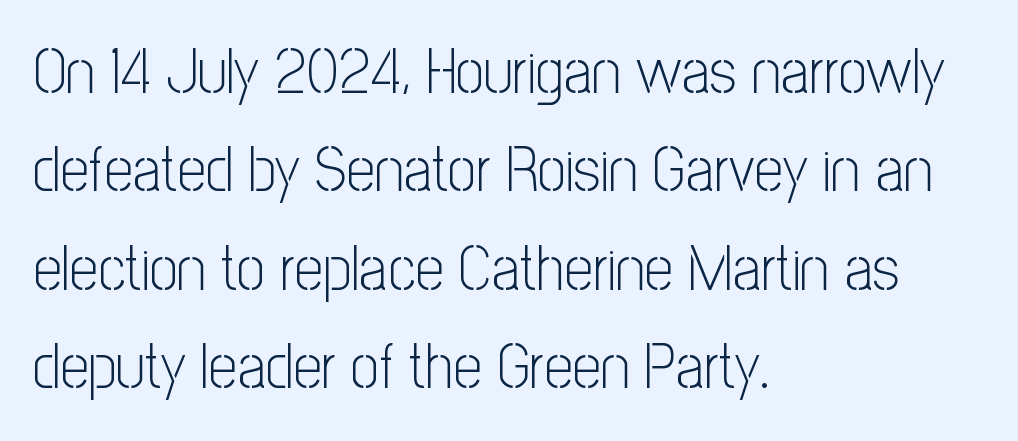
The image shows 63 px light, condensed sans-serif type, upright; set left-aligned, normal line spacing (1.56x), normal letter spacing, not underlined; low stroke contrast and a medium x-height.
